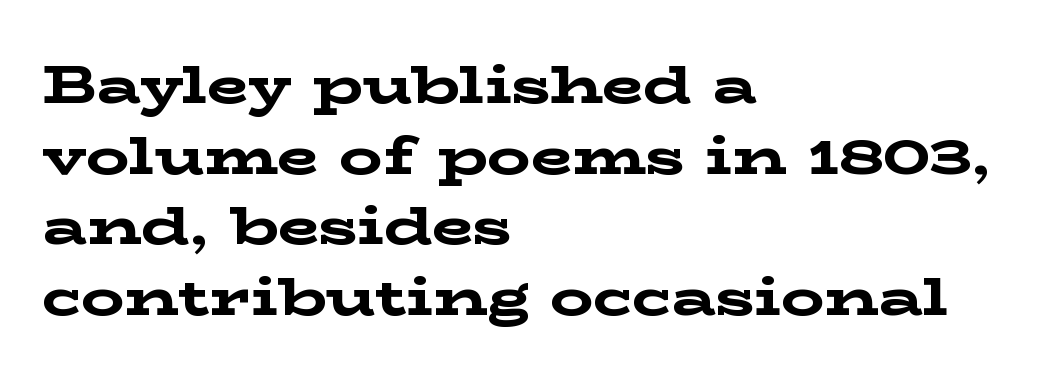
This is roman type, the default non-slanted kind. Character widths vary here, with narrow letters taking less room than wide ones. Serif or sans? Serif — the stroke terminals have little feet. Anything drawn beneath the words? Only blank space. Strokes here are thick enough to call this a true bold.
